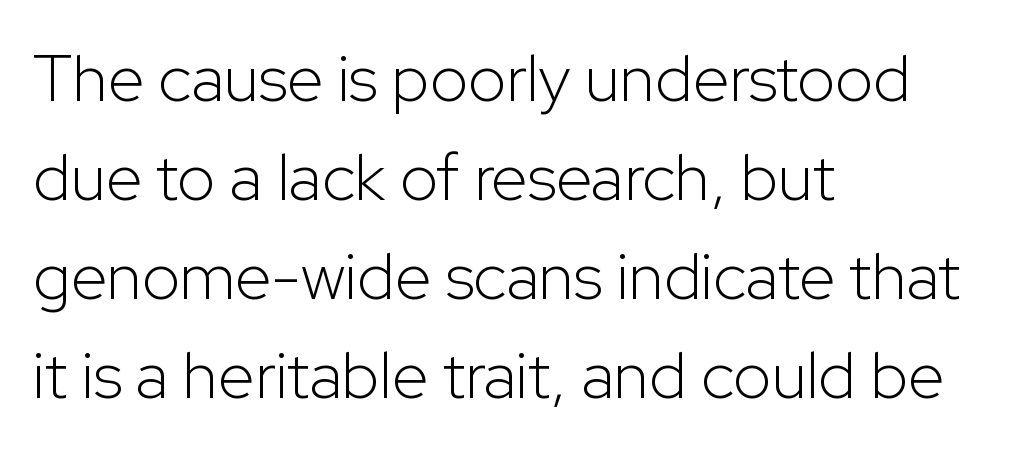
Spacing verdict: proportional, widths tailored to each character. If you drew a line through each stem, it would be perfectly vertical. Unlike a traditional serif, this face leaves its strokes unadorned. Students, note that the glyphs here touch the page at normal intervals.
